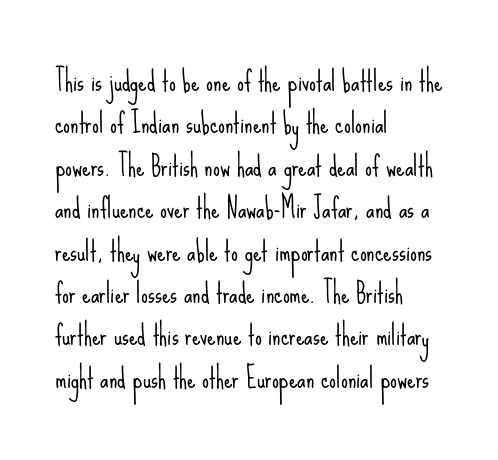
{"italic": "no", "bold": "no", "underline": "no", "align": "left", "line_spacing": "normal", "line_spacing_ratio": 1.57, "letter_spacing": "normal", "letter_spacing_em": 0.0, "glyph_px": 27}
